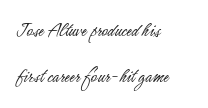
Line spacing here is loose. Is the block centered? No — it sits flush against the left margin. No letter is thick-stroked: the sample isn't bold. The gaps between neighbouring characters are ordinary and unremarkable.
